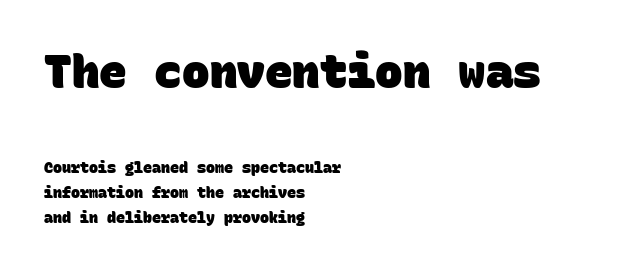
Does the leading feel generous? No, just average. What stands out about the letter spacing? Nothing — it is the standard amount. What weight is shown? A full bold with thick strokes. The ragged edge is on the right, which tells us the setting is flush left. The letters in the upper block stand taller than those in the block below. These lines are rendered in a fixed-pitch font.
